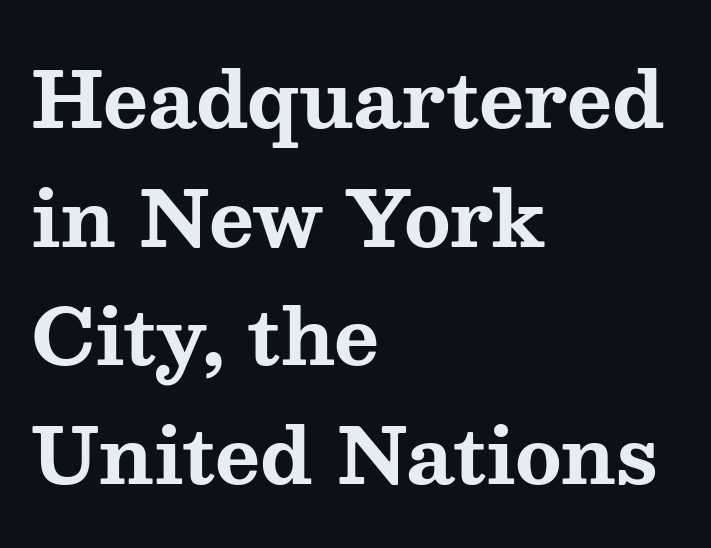
Q: Is the text bold? A: Yes.
Q: Is the text italic (slanted)? A: No, it is upright.
Q: Is the typeface a serif or a sans-serif typeface? A: Serif.
Q: Is the text underlined? A: No.
Q: How is the paragraph aligned? A: Left-aligned.
Q: Is the spacing between letters normal or unusually wide? A: Normal.
Q: Is the spacing between lines tight, normal or loose? A: Normal.
Q: Width (condensed, normal, or wide)? A: Wide.
Q: Stroke contrast? A: Medium.
Q: x-height? A: Medium.
Q: Monospaced? A: No.
